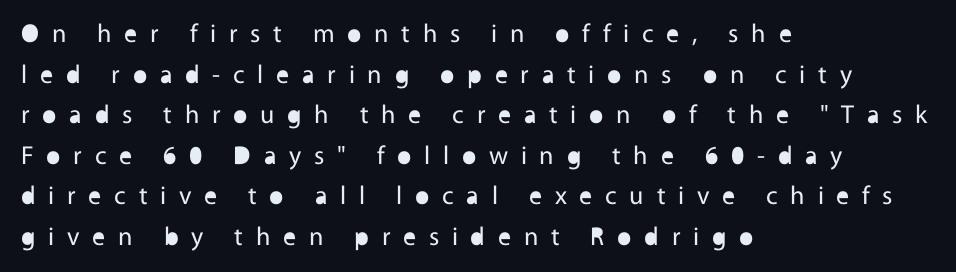
{"italic": "no", "bold": "no", "underline": "no", "align": "left", "line_spacing": "normal", "line_spacing_ratio": 1.56, "letter_spacing": "wide", "letter_spacing_em": 0.49, "glyph_px": 26}
